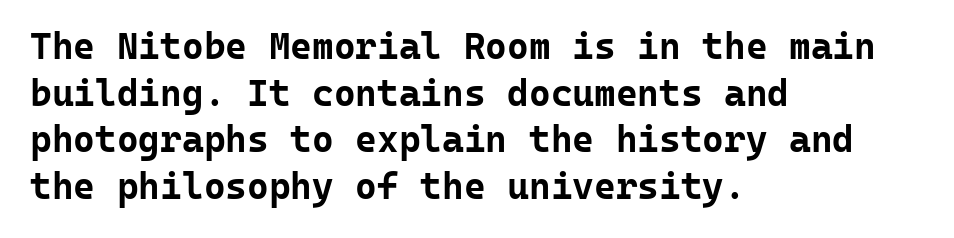
The glyphs have the mass of a bold cut. Layout note: lines flush left. Any mark beneath the type? The region is blank. Fixed-width glyphs throughout — classic coding-font behaviour. Here the glyphs are tracked normally, forming tight word shapes.
